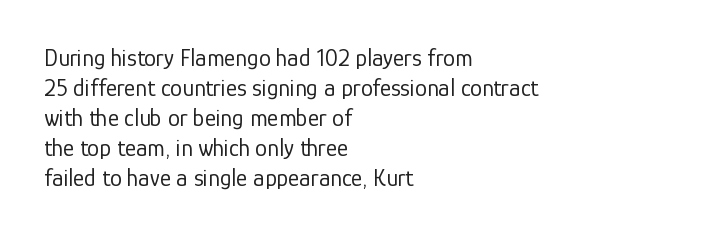
{"italic": "no", "bold": "no", "underline": "no", "align": "left", "line_spacing": "normal", "line_spacing_ratio": 1.25, "letter_spacing": "normal", "letter_spacing_em": 0.0, "glyph_px": 24}
